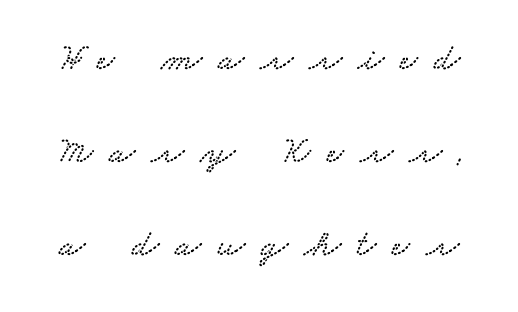
{"serif": "yes", "width": "wide", "stroke_contrast": "low", "x_height": "small", "monospaced": "no", "underline": "no", "line_spacing": "loose", "line_spacing_ratio": 2.45, "letter_spacing": "wide", "letter_spacing_em": 0.42, "glyph_px": 38}
